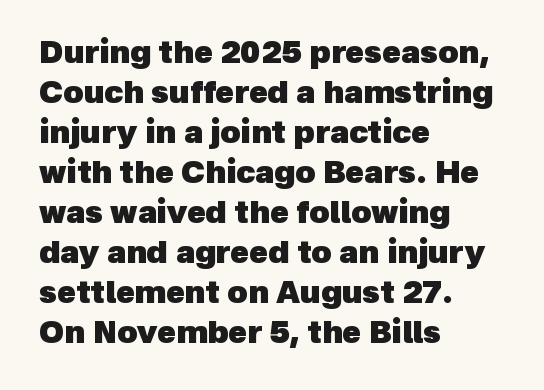
Q: Is the text bold? A: Yes.
Q: Is the typeface a serif or a sans-serif typeface? A: Sans-serif.
Q: Is the text underlined? A: No.
Q: How is the paragraph aligned? A: Left-aligned.
Q: Is the spacing between letters normal or unusually wide? A: Normal.
Q: Is the spacing between lines tight, normal or loose? A: Normal.
Q: Width (condensed, normal, or wide)? A: Normal.
Q: x-height? A: Medium.
Q: Monospaced? A: No.
